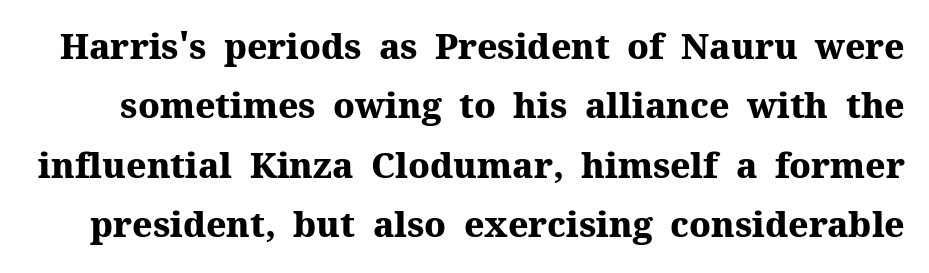
Q: Is the text bold? A: Yes.
Q: Is the text italic (slanted)? A: No, it is upright.
Q: Is the typeface a serif or a sans-serif typeface? A: Serif.
Q: Is the text underlined? A: No.
Q: Is the spacing between letters normal or unusually wide? A: Normal.
Q: Is the spacing between lines tight, normal or loose? A: Normal.
Q: Width (condensed, normal, or wide)? A: Normal.
Q: Stroke contrast? A: Medium.
Q: x-height? A: Medium.
Q: Monospaced? A: No.
